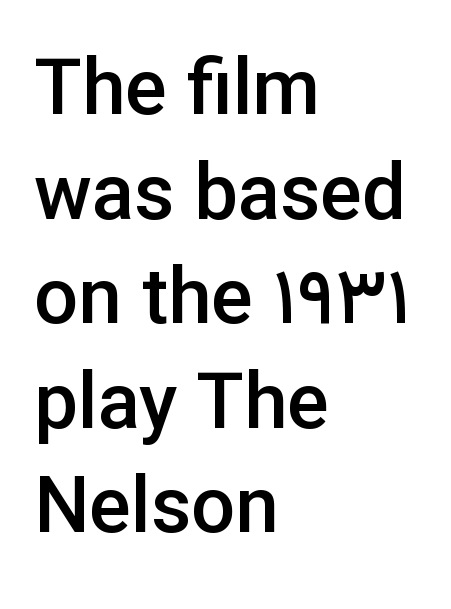
This sample has the flowing, uneven cadence of proportional lettering. The paragraph shown leans on its left margin. Letterform terminals end flat and unadorned throughout the passage. Quick note: not italic, upright.
